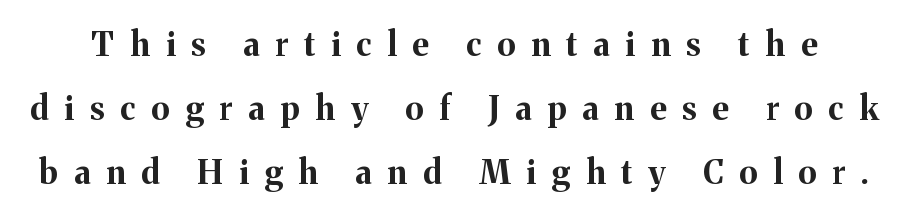
A typesetter would mark this as roman, not italic. Little horizontal feet cap the strokes, marking this as serif type. In terms of letterspacing, this is a distinctly airy, spread setting. Plenty of ink on the page — the face is bold. Plain, unruled lines of type. How would I describe the line gaps? Wide and relaxed.
